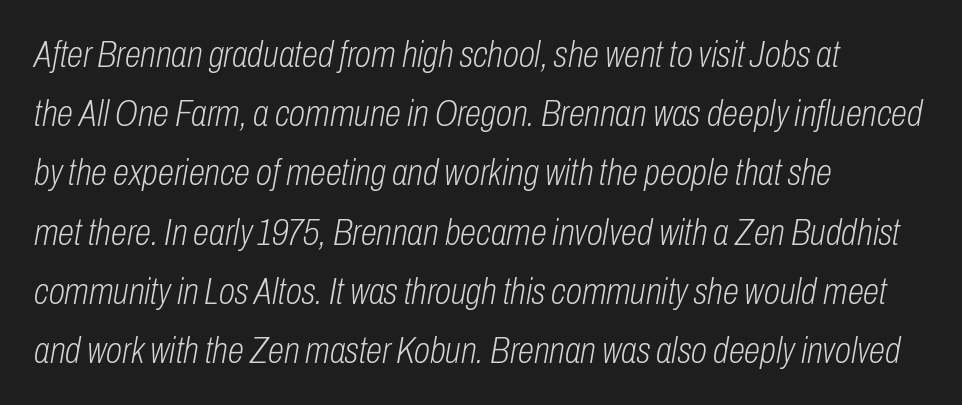
The lines sit at an ordinary, default distance from one another. Vertical stems look standard width or narrower in stroke. Characters follow at the spacing the type designer built in. The strip under each line holds only bare page. Casual observation: everything's shoved over to the left.
